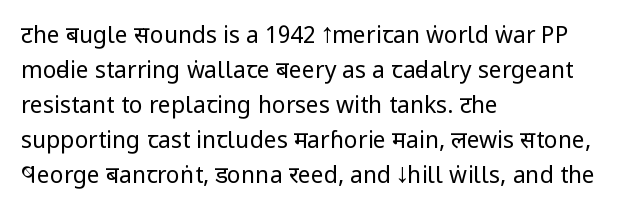
Q: Is the text bold? A: No.
Q: Is the text italic (slanted)? A: No, it is upright.
Q: Is the text underlined? A: No.
Q: How is the paragraph aligned? A: Left-aligned.
Q: Is the spacing between letters normal or unusually wide? A: Normal.
Q: Is the spacing between lines tight, normal or loose? A: Normal.
